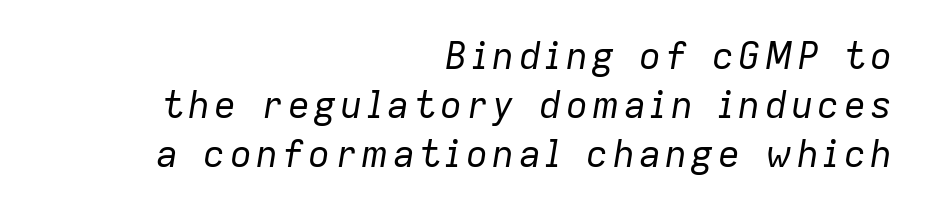
Letters have the restrained weight of plain body copy at most. Reading down the block, your eye finds every line finishing at a fixed right position. Spacing verdict: proportional, widths tailored to each character. Quick note: underline off.
